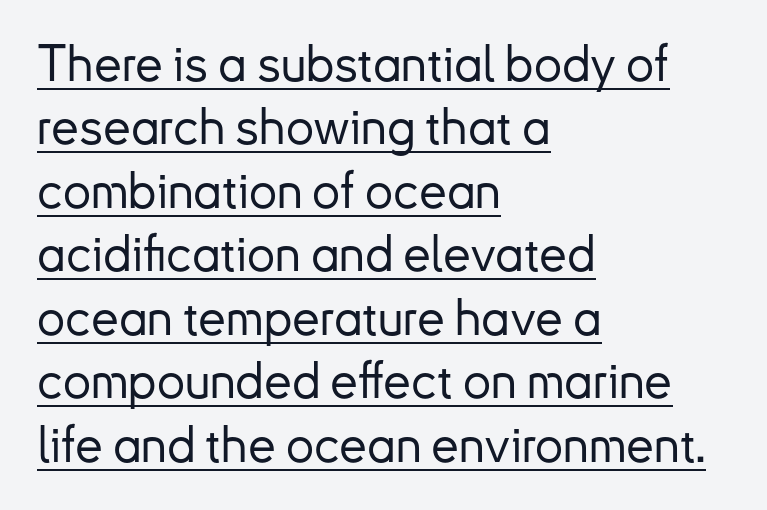
The image shows 50 px sans-serif type, upright; set left-aligned, normal line spacing (1.27x), normal letter spacing, underlined; low stroke contrast and a small x-height.
